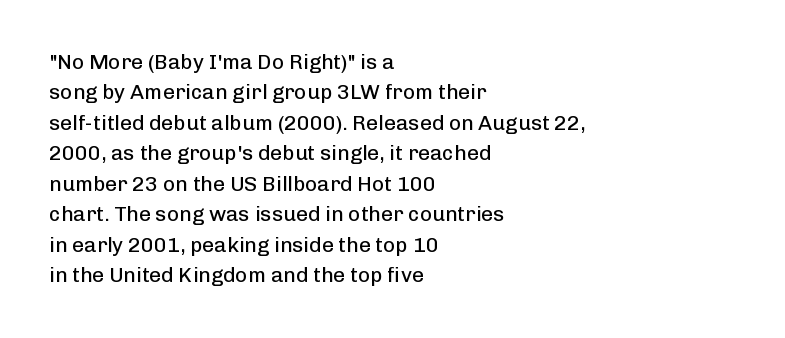
Letter spacing: default. Ink coverage per letter is moderate at most. The rag falls on the right side of this text block. Descenders are the only things crossing below the line. This block has exactly the height ordinary leading produces. This is the regular roman posture of the typeface.
